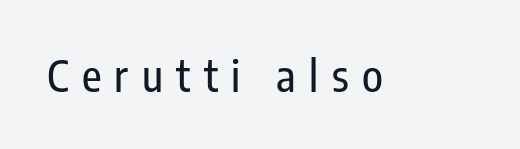
Words float on clear page, feet unadorned. Look at the tracking — it's clearly loosened, letters drifting apart. Posture: upright roman. I'd call this a sans setting — the letters go barefoot.
